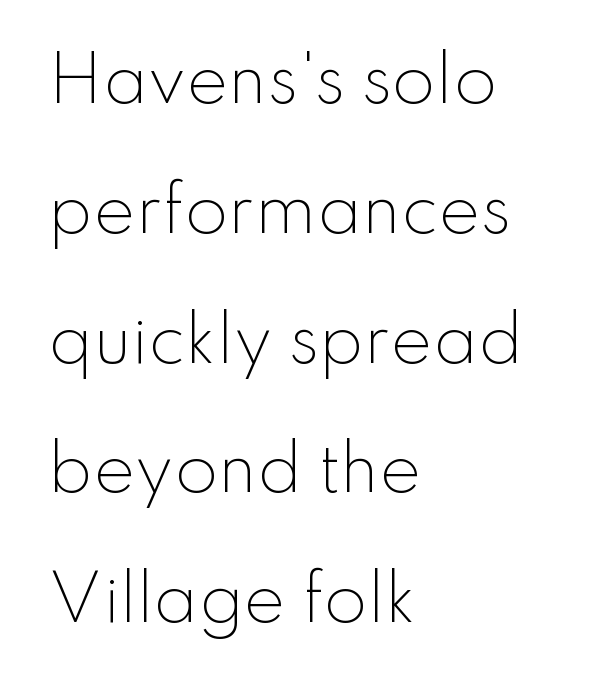
The words here are not underlined. Spacing verdict: proportional, widths tailored to each character. The lettering holds an erect, upright posture throughout. Is the block centered? No — it sits flush against the left margin. The typesetting does not lean heavy: it is not bold.
